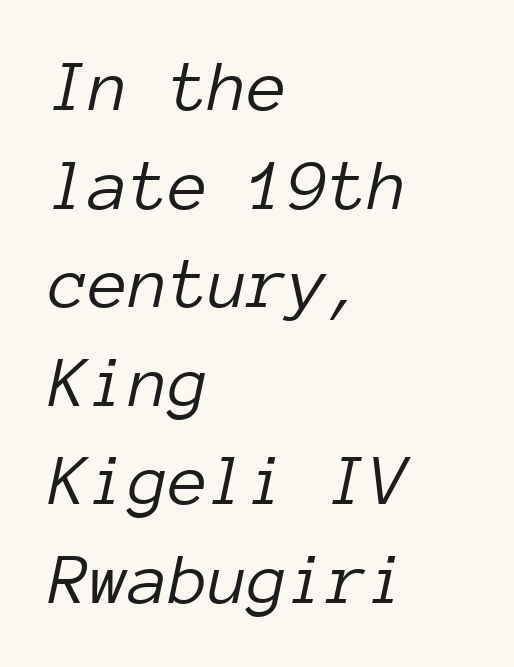
Q: Is the text bold? A: No.
Q: Is the text italic (slanted)? A: Yes, it leans right by about 12 degrees.
Q: Is the text underlined? A: No.
Q: How is the paragraph aligned? A: Left-aligned.
Q: Is the spacing between letters normal or unusually wide? A: Normal.
Q: Is the spacing between lines tight, normal or loose? A: Normal.
Q: Width (condensed, normal, or wide)? A: Normal.
Q: Stroke contrast? A: Low.
Q: x-height? A: Medium.
Q: Monospaced? A: Yes.
